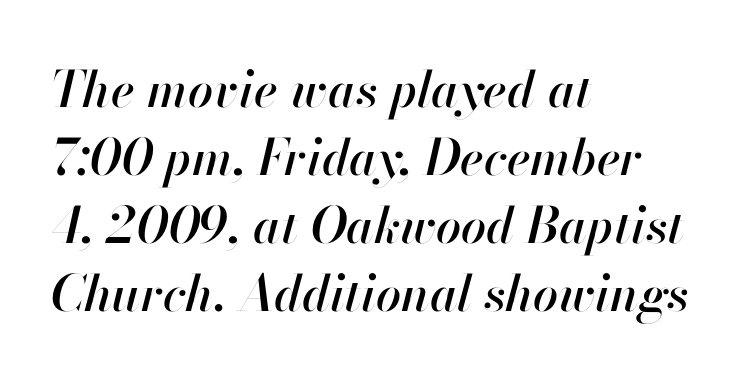
This sample has the flowing, uneven cadence of proportional lettering. A typesetter would call this zero additional tracking. A student would call this left alignment; a typographer would say flush left, rag right. There's an unmistakable incline to the writing here.
